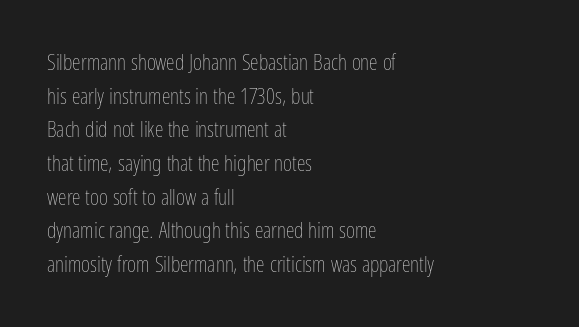
Q: Is the text bold? A: No.
Q: Is the text italic (slanted)? A: No, it is upright.
Q: Is the text underlined? A: No.
Q: How is the paragraph aligned? A: Left-aligned.
Q: Is the spacing between letters normal or unusually wide? A: Normal.
Q: Is the spacing between lines tight, normal or loose? A: Normal.
